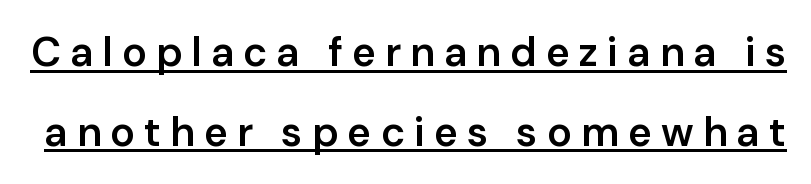
These lines were composed using upright roman letters. Check the space under the baseline: a stroke is drawn there. Loosely led — the rows are spread out. The strokes are fattened partway — semibold, not bold.
